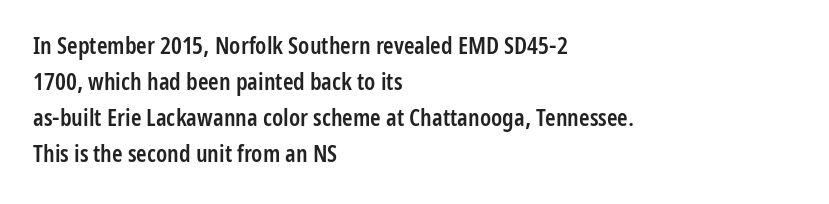
{"italic": "no", "bold": "semi", "underline": "no", "align": "left", "line_spacing": "normal", "line_spacing_ratio": 1.5, "letter_spacing": "normal", "letter_spacing_em": 0.0, "glyph_px": 24}
